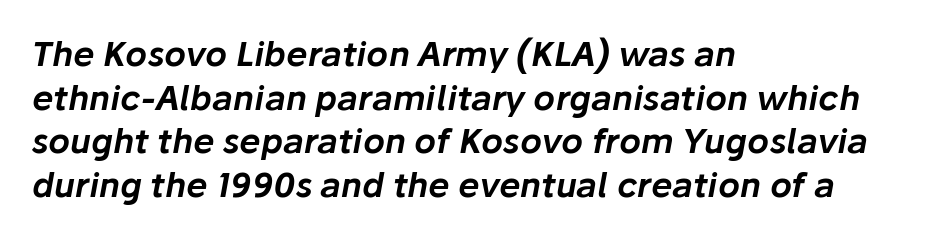
This sample uses an oblique cut, with every glyph tilted off the vertical. The specimen omits any rule beneath the text block's lines. The letters advance in unequal steps, a hallmark of proportional type. The paragraph shown leans on its left margin.
